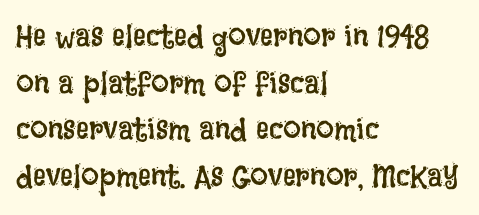
The gap between lines stays unmarked. Is this a fixed-width face? No — the glyphs have proportional, varying widths. In terms of posture, this sample is upright. These lines keep a tight, regular rhythm from letter to letter. Does the leading feel generous? No, just average.
